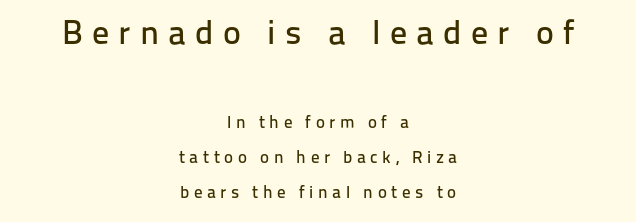
Q: Is the text italic (slanted)? A: No, it is upright.
Q: Is the typeface a serif or a sans-serif typeface? A: Sans-serif.
Q: Is the text underlined? A: No.
Q: How is the paragraph aligned? A: Centered.
Q: Is the spacing between letters normal or unusually wide? A: Unusually wide.
Q: Is the spacing between lines tight, normal or loose? A: Loose.
Q: Which block of text is set in a larger size, the first (top) or the second (bottom)? A: The first (top) one.
Q: Width (condensed, normal, or wide)? A: Normal.
Q: Stroke contrast? A: Low.
Q: x-height? A: Medium.
Q: Monospaced? A: No.
